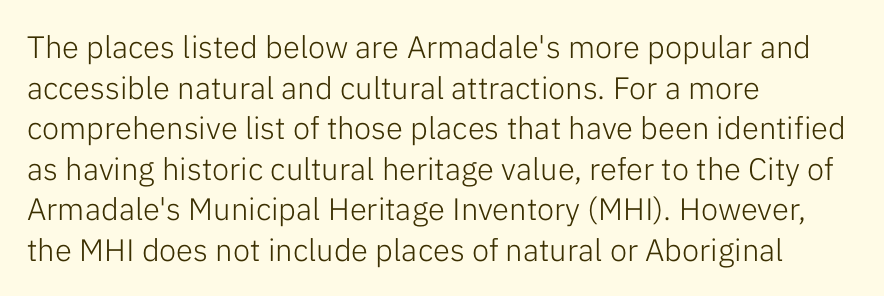
The image shows 31 px light sans-serif type, upright; set left-aligned, normal line spacing (1.31x), normal letter spacing, not underlined; low stroke contrast and a medium x-height.
